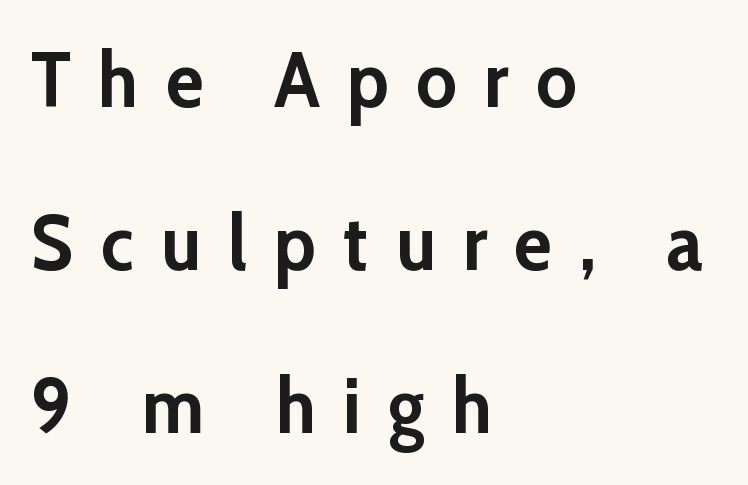
Q: Is the text bold? A: Yes.
Q: Is the text italic (slanted)? A: No, it is upright.
Q: Is the typeface a serif or a sans-serif typeface? A: Sans-serif.
Q: Is the text underlined? A: No.
Q: How is the paragraph aligned? A: Left-aligned.
Q: Is the spacing between letters normal or unusually wide? A: Unusually wide.
Q: Is the spacing between lines tight, normal or loose? A: Loose.
Q: Width (condensed, normal, or wide)? A: Normal.
Q: Stroke contrast? A: Low.
Q: x-height? A: Medium.
Q: Monospaced? A: No.
